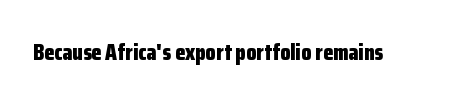
The image shows 23 px bold type, upright; set normal letter spacing, not underlined.
